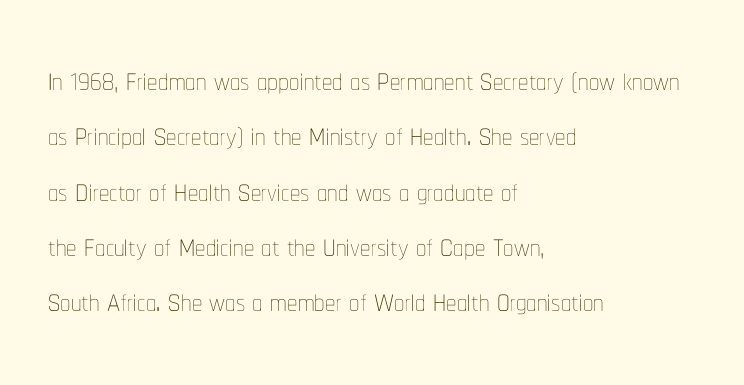
The type sits square on the baseline with zero lean. The ragged edge is on the right, which tells us the setting is flush left. Underlining? Definitely not there. You could call the tracking neutral — neither tight nor loose. Stem width sits at or under what a default text font uses. This block has exactly the height ordinary leading produces.
